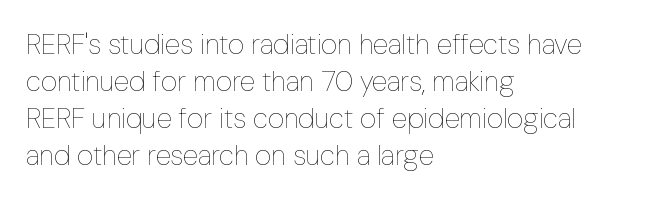
Q: Is the text bold? A: No.
Q: Is the text italic (slanted)? A: No, it is upright.
Q: Is the text underlined? A: No.
Q: How is the paragraph aligned? A: Left-aligned.
Q: Is the spacing between letters normal or unusually wide? A: Normal.
Q: Is the spacing between lines tight, normal or loose? A: Normal.
Q: Width (condensed, normal, or wide)? A: Condensed.
Q: Stroke contrast? A: Low.
Q: x-height? A: Medium.
Q: Monospaced? A: No.
